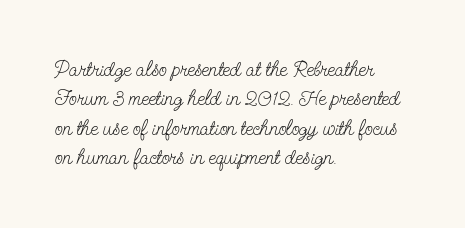
A clean baseline with only descenders dipping below it. Honestly, the row spacing looks completely unremarkable. Is this a heavy cut? Hardly; it is regular or lighter.
